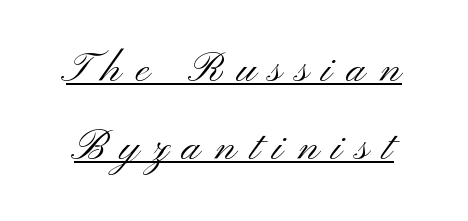
{"serif": "no", "bold": "no", "weight": "light", "width": "wide", "stroke_contrast": "medium", "x_height": "small", "monospaced": "no", "underline": "yes", "line_spacing_ratio": 1.86, "letter_spacing": "wide", "letter_spacing_em": 0.34, "glyph_px": 42}
